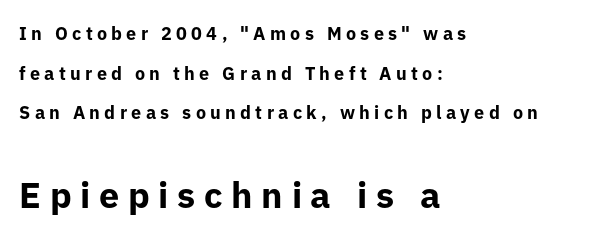
{"serif": "no", "italic": "no", "bold": "yes", "weight": "bold", "width": "normal", "stroke_contrast": "low", "x_height": "medium", "monospaced": "no", "underline": "no", "align": "left", "line_spacing": "loose", "line_spacing_ratio": 2.2, "letter_spacing": "wide", "letter_spacing_em": 0.24, "larger_block": "second", "size_ratio": 2.0, "glyph_px": 36}
